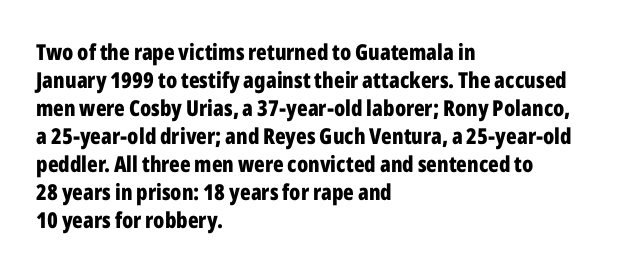
{"italic": "no", "bold": "yes", "underline": "no", "align": "left", "line_spacing": "normal", "line_spacing_ratio": 1.27, "letter_spacing": "normal", "letter_spacing_em": 0.0, "glyph_px": 22}
